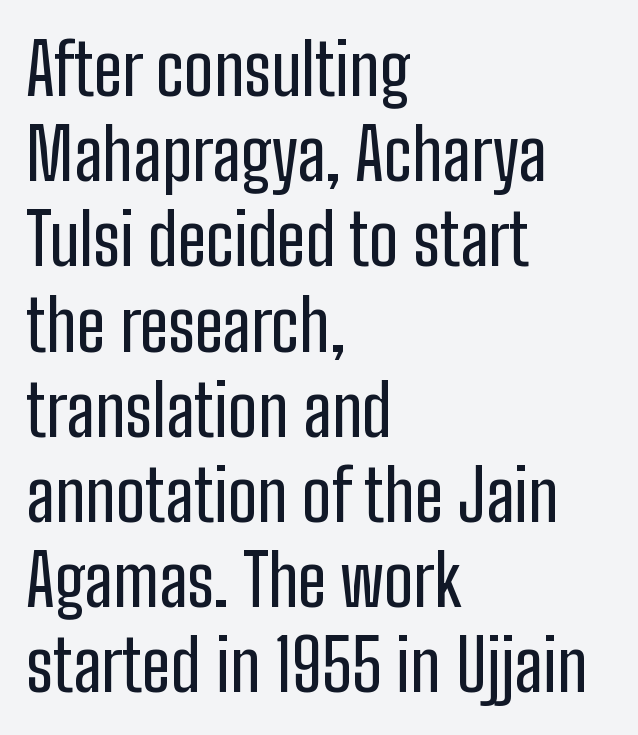
The image shows 71 px condensed sans-serif type, upright; set left-aligned, line spacing 1.2x, normal letter spacing, not underlined; low stroke contrast and a medium x-height.
